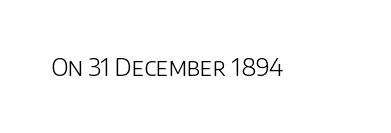
Only glyphs here, with clear space below each row. Notice how the stems are strictly vertical — no italics here. Between one letter and the next there's only the usual sliver of space. Is this a heavy cut? Hardly; it is regular or lighter.
